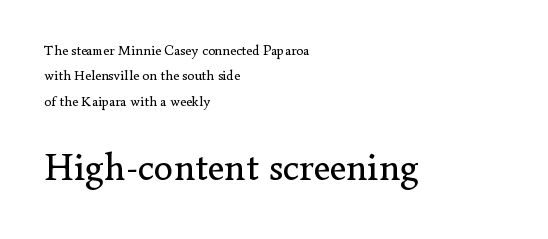
The image shows 39 px regular-weight serif type, upright; set left-aligned, line spacing 1.82x, normal letter spacing, not underlined; the second (bottom) block is 2.79x larger; low stroke contrast and a small x-height.
